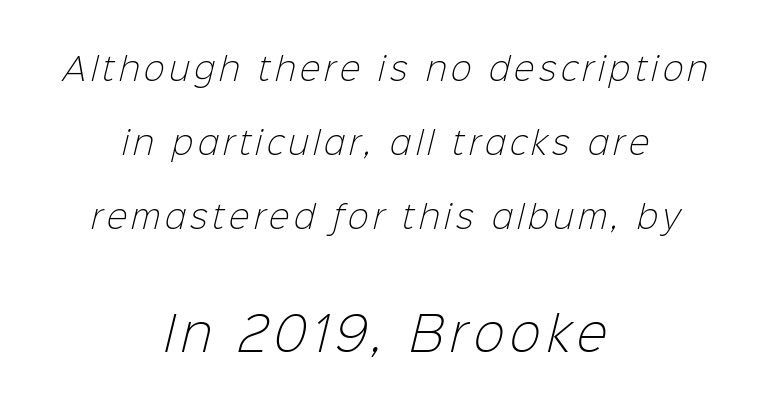
The image shows 46 px light sans-serif type; set centered, loose line spacing (2.39x), not underlined; the second (bottom) block is 1.48x larger; low stroke contrast and a medium x-height.
